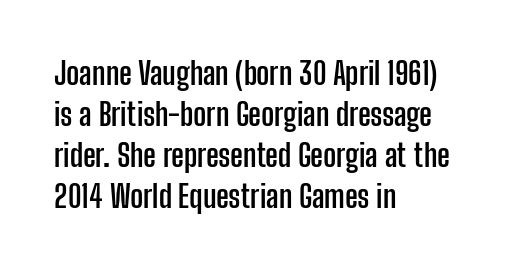
Note the varied advance widths — an 'i' is clearly narrower than an 'm'. Underline: absent. The strokes are fattened all the way to bold. Ordinary non-slanted type is in use.
